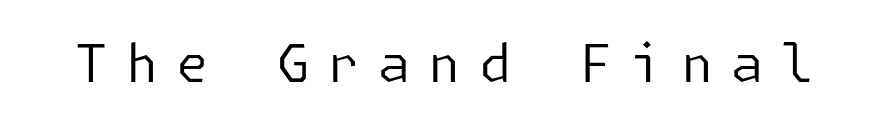
Q: Is the text bold? A: No.
Q: Is the text italic (slanted)? A: No, it is upright.
Q: Is the typeface a serif or a sans-serif typeface? A: Sans-serif.
Q: Is the text underlined? A: No.
Q: Is the spacing between letters normal or unusually wide? A: Unusually wide.
Q: Width (condensed, normal, or wide)? A: Normal.
Q: Stroke contrast? A: Low.
Q: x-height? A: Medium.
